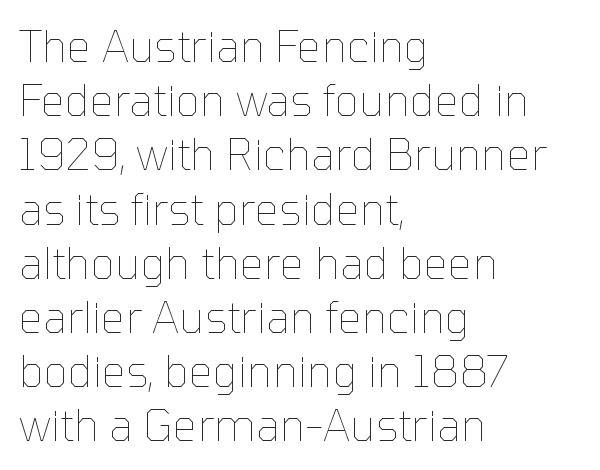
The image shows 43 px thin type, upright; set left-aligned, normal line spacing (1.26x), normal letter spacing, not underlined; low stroke contrast and a medium x-height.
